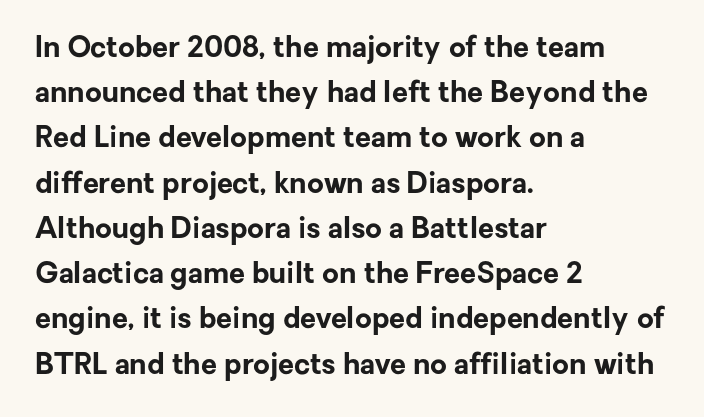
{"serif": "no", "italic": "no", "bold": "yes", "weight": "bold", "width": "normal", "stroke_contrast": "low", "x_height": "medium", "monospaced": "no", "underline": "no", "align": "left", "line_spacing": "normal", "line_spacing_ratio": 1.56, "letter_spacing": "normal", "letter_spacing_em": 0.0, "glyph_px": 29}
